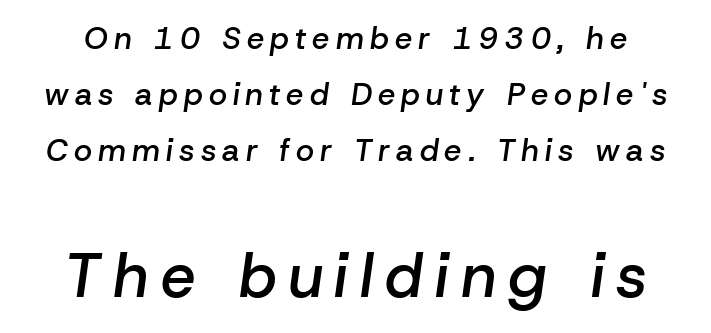
This is moderately heavy type, rendered in semibold. Letters rest on an invisible, unmarked baseline. This rendering widens character spacing well past its baseline value. The face used here appears at its bigger size in the lower chunk. The whole block is typeset with a tilt. The face used here is proportionally spaced, like ordinary book or web type.
